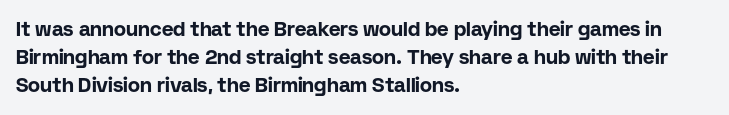
Q: Is the text bold? A: Yes.
Q: Is the text italic (slanted)? A: No, it is upright.
Q: Is the text underlined? A: No.
Q: How is the paragraph aligned? A: Left-aligned.
Q: Is the spacing between letters normal or unusually wide? A: Normal.
Q: Is the spacing between lines tight, normal or loose? A: Normal.
